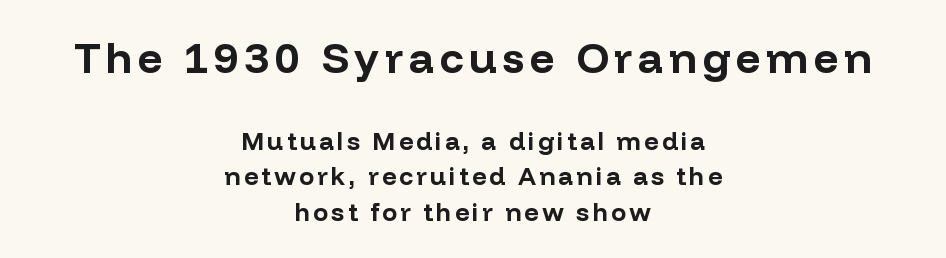
The image shows 43 px bold sans-serif type, upright; set centered, normal line spacing (1.41x), not underlined; the first (top) block is 1.72x larger; low stroke contrast and a medium x-height.
